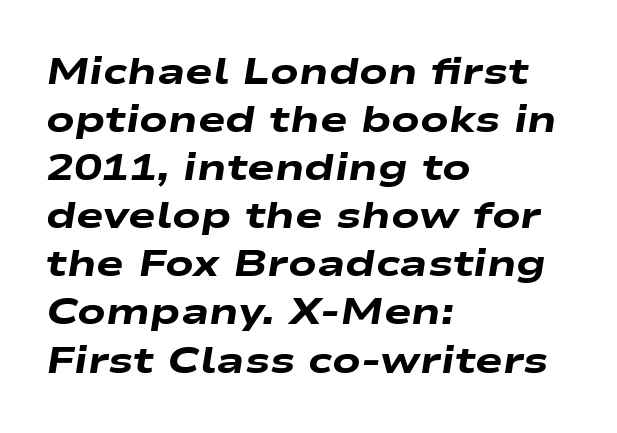
{"italic": "yes", "lean": "right", "slant_degrees": 9, "bold": "yes", "weight": "heavy", "width": "wide", "stroke_contrast": "low", "x_height": "medium", "monospaced": "no", "underline": "no", "align": "left", "line_spacing": "normal", "line_spacing_ratio": 1.3, "letter_spacing": "normal", "letter_spacing_em": 0.0, "glyph_px": 37}
